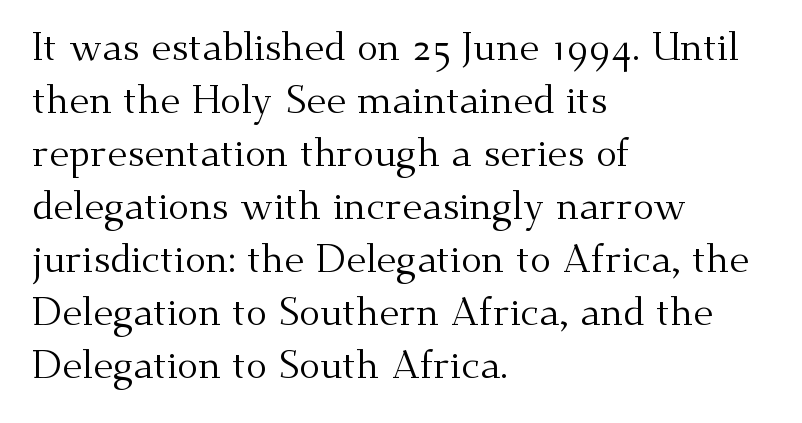
{"serif": "yes", "italic": "no", "bold": "no", "weight": "regular", "width": "normal", "stroke_contrast": "medium", "x_height": "small", "monospaced": "no", "underline": "no", "align": "left", "line_spacing": "normal", "line_spacing_ratio": 1.36, "letter_spacing": "normal", "letter_spacing_em": 0.0, "glyph_px": 39}
